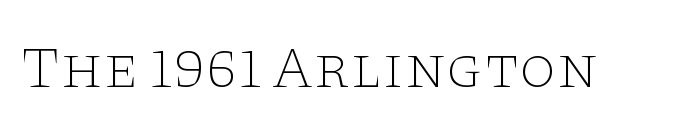
The image shows 60 px thin, wide serif type, upright; set normal letter spacing, not underlined; low stroke contrast and a large x-height.
